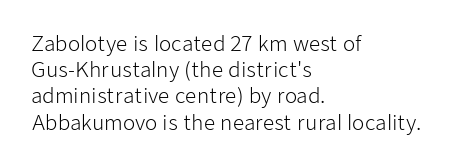
The image shows 20 px text type, upright; set left-aligned, normal line spacing (1.31x), normal letter spacing, not underlined.
